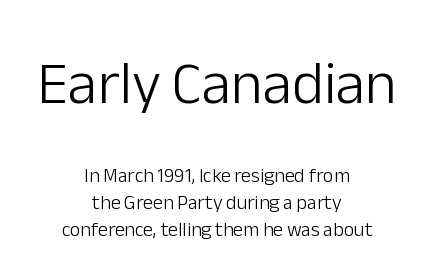
Bare-footed words on every line. Honestly, the letter spacing is just normal — you wouldn't notice it. The lettering holds an erect, upright posture throughout. Think of a printed novel: that variable character pitch is what you see here. Look at the bottom of the vertical strokes: they stop flat, with no serifs.
